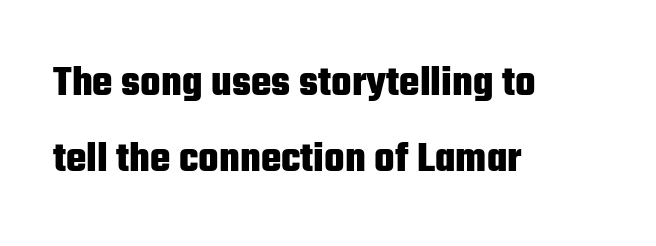
{"serif": "no", "italic": "no", "bold": "yes", "weight": "heavy", "width": "condensed", "stroke_contrast": "low", "x_height": "medium", "monospaced": "no", "underline": "no", "align": "left", "line_spacing_ratio": 1.77, "letter_spacing": "normal", "letter_spacing_em": 0.0, "glyph_px": 43}
